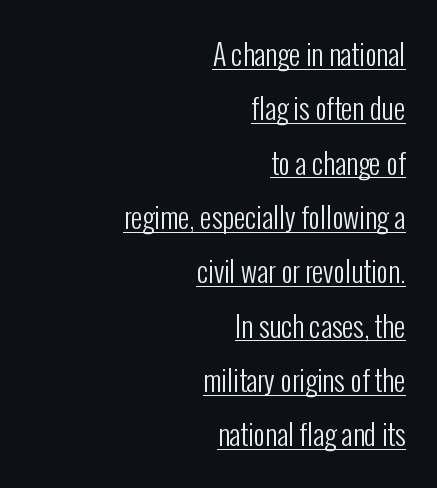
{"serif": "no", "italic": "no", "bold": "no", "weight": "regular", "width": "condensed", "stroke_contrast": "low", "x_height": "medium", "monospaced": "no", "underline": "yes", "align": "right", "line_spacing": "loose", "line_spacing_ratio": 1.94, "letter_spacing": "normal", "letter_spacing_em": 0.0, "glyph_px": 28}
